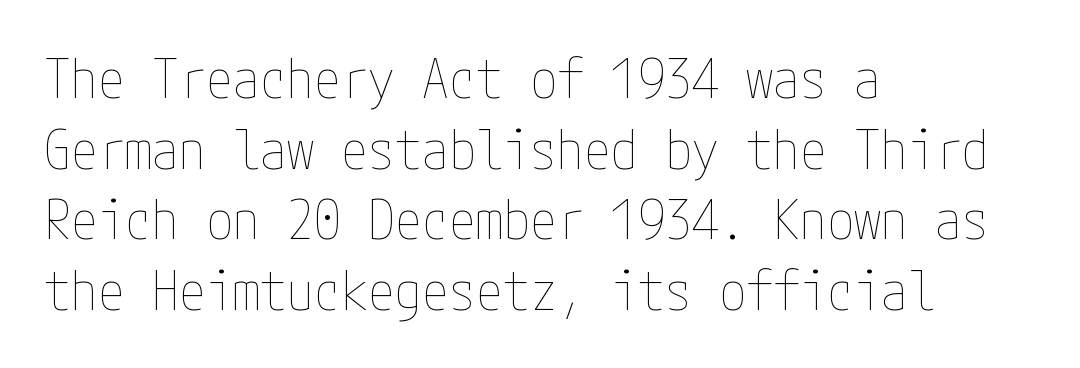
Q: Is the text bold? A: No.
Q: Is the text italic (slanted)? A: No, it is upright.
Q: Is the text underlined? A: No.
Q: How is the paragraph aligned? A: Left-aligned.
Q: Is the spacing between letters normal or unusually wide? A: Normal.
Q: Is the spacing between lines tight, normal or loose? A: Normal.
Q: Width (condensed, normal, or wide)? A: Condensed.
Q: Stroke contrast? A: Low.
Q: x-height? A: Medium.
